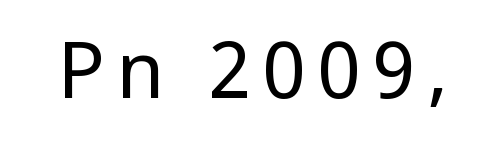
Serifs: no, the terminals of the letterforms are clean. No extra ink here — the face is not bold. Unlike italic type, these characters show no tilt at all. The letters advance in unequal steps, a hallmark of proportional type.
